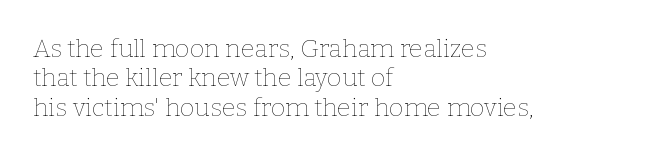
The image shows 25 px text type, upright; set left-aligned, line spacing 1.18x, normal letter spacing, not underlined.
